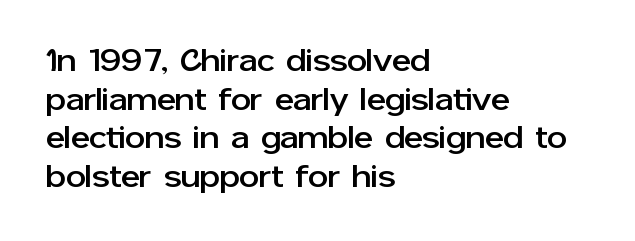
The image shows 32 px sans-serif type, upright; set left-aligned, line spacing 1.21x, normal letter spacing, not underlined; low stroke contrast and a medium x-height.
